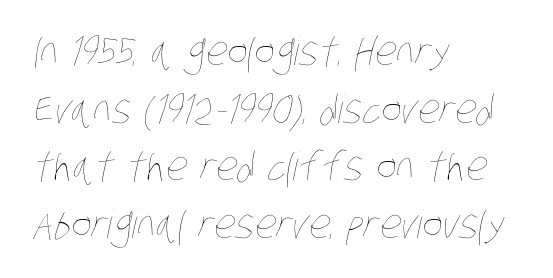
The image shows 39 px thin, condensed type; set left-aligned, normal line spacing (1.48x), normal letter spacing, not underlined; low stroke contrast and a large x-height.
